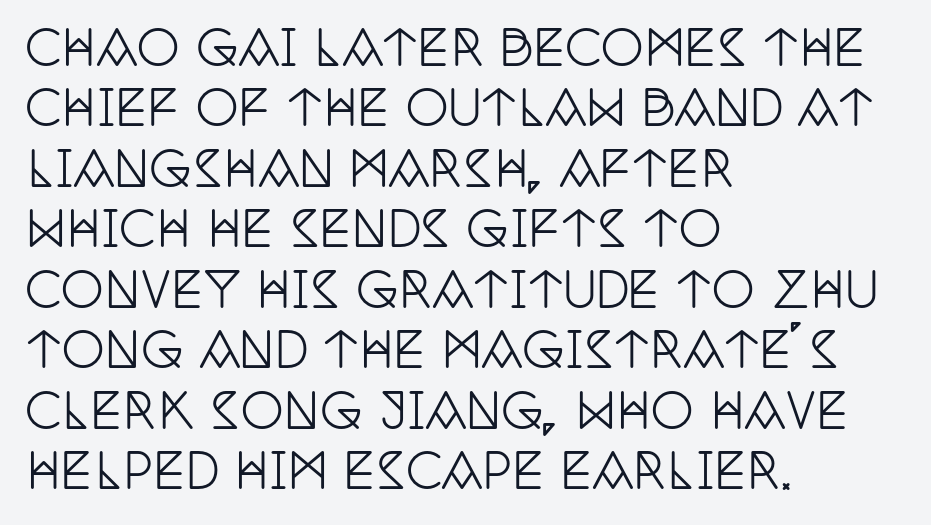
The image shows 48 px condensed serif type, upright; set left-aligned, normal line spacing (1.26x), normal letter spacing, not underlined; low stroke contrast and a large x-height.
